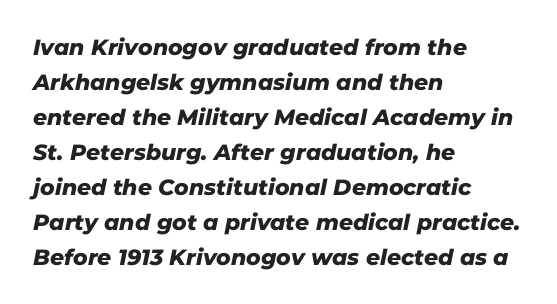
Layout note: lines flush left. Descenders are the only things crossing below the line. The vertical gap from one line to the next is medium. Caption: standard tracking, unaltered.
